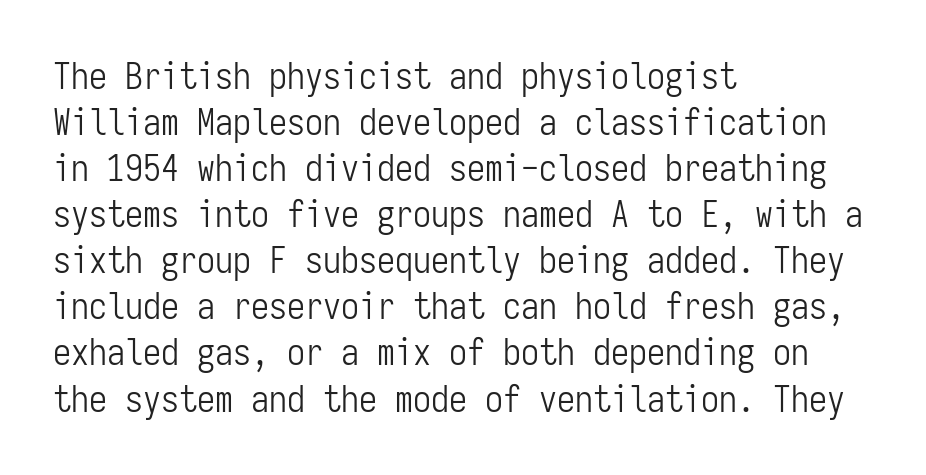
{"serif": "no", "italic": "no", "bold": "no", "weight": "light", "width": "condensed", "stroke_contrast": "low", "x_height": "medium", "monospaced": "yes", "underline": "no", "align": "left", "line_spacing": "normal", "line_spacing_ratio": 1.28, "letter_spacing": "normal", "letter_spacing_em": 0.0, "glyph_px": 36}
